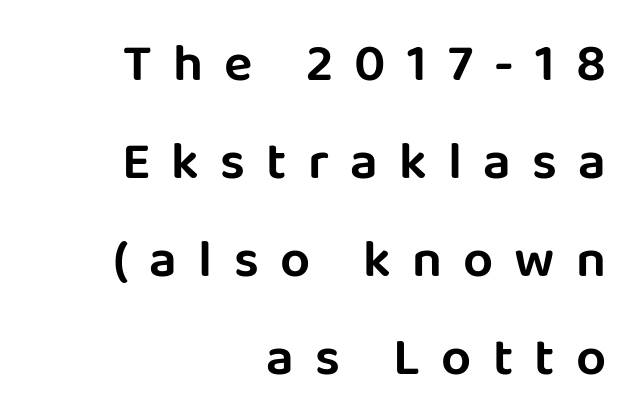
Substantial extra tracking has been applied to these lines. Clear beneath every line of the passage. Proportional: the letters do not fall into vertical columns. The specimen reads as upright at a glance. The text was rendered using a sans face with plain stroke endings. Layout note: lines flush right.
